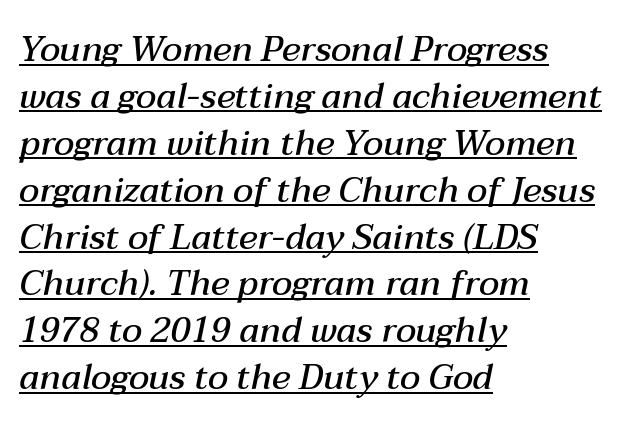
Note the varied advance widths — an 'i' is clearly narrower than an 'm'. In terms of weight, the rendering is demibold, just under bold. Check the space under the baseline: a stroke is drawn there. This sample is left-justified, so line endings fall wherever the words run out. Inter-character spacing is left at the font's built-in metrics.
